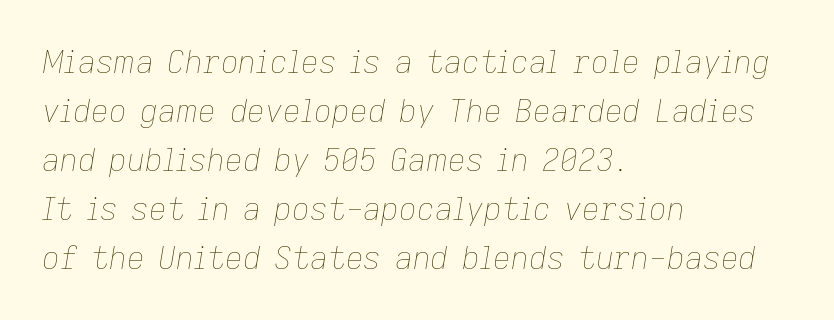
Q: Is the text bold? A: No.
Q: Is the text italic (slanted)? A: Yes, it leans right by about 9 degrees.
Q: Is the text underlined? A: No.
Q: How is the paragraph aligned? A: Left-aligned.
Q: Is the spacing between letters normal or unusually wide? A: Normal.
Q: Is the spacing between lines tight, normal or loose? A: Normal.
Q: Width (condensed, normal, or wide)? A: Normal.
Q: Stroke contrast? A: Low.
Q: x-height? A: Medium.
Q: Monospaced? A: No.
